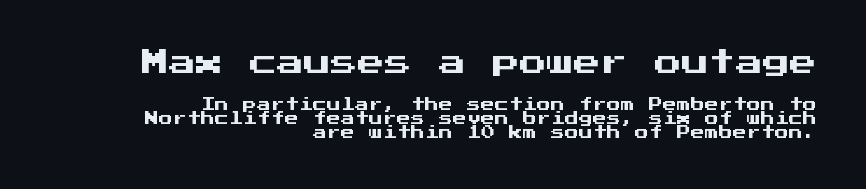
Q: Is the text italic (slanted)? A: No, it is upright.
Q: Is the text underlined? A: No.
Q: How is the paragraph aligned? A: Right-aligned.
Q: Is the spacing between letters normal or unusually wide? A: Normal.
Q: Is the spacing between lines tight, normal or loose? A: Tight.
Q: Which block of text is set in a larger size, the first (top) or the second (bottom)? A: The first (top) one.
